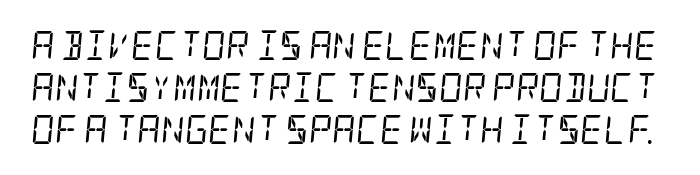
The image shows 29 px regular-weight, condensed serif type, italic (leaning right); set normal line spacing (1.44x), normal letter spacing, not underlined; low stroke contrast and a large x-height.
